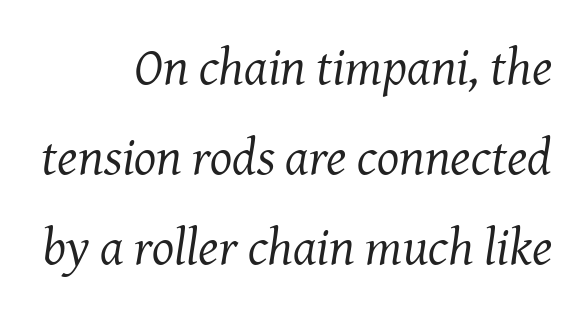
The image shows 52 px regular-weight serif type, italic (leaning right); set right-aligned, line spacing 1.73x, normal letter spacing, not underlined; medium stroke contrast and a medium x-height.
